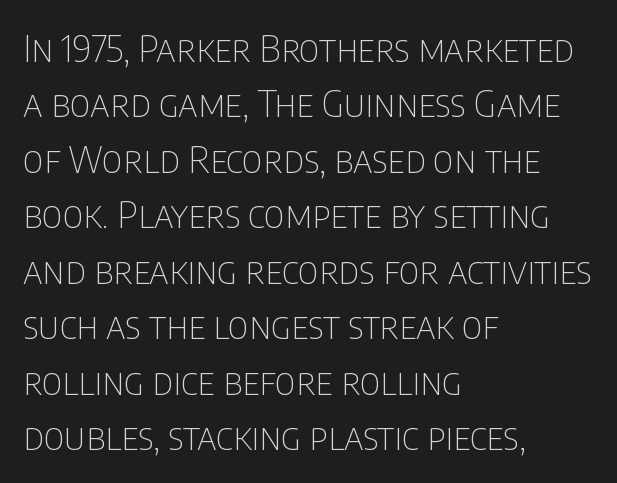
The passage shown is typed in a proportional face where columns would drift. Counters stay open thanks to moderate or lighter strokes. The face used here is rendered with its standard letterfit. If you drew a line through each stem, it would be perfectly vertical. This rendering employs a face without finishing strokes, i.e., a sans-serif.
